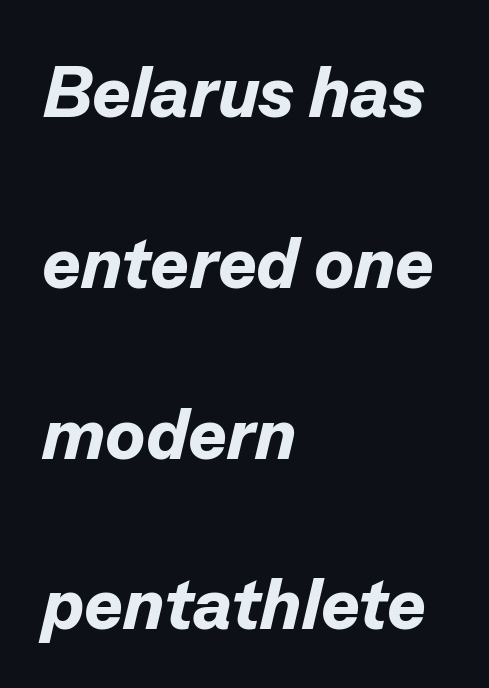
{"italic": "yes", "lean": "right", "slant_degrees": 13, "bold": "yes", "weight": "bold", "width": "normal", "stroke_contrast": "low", "x_height": "medium", "monospaced": "no", "underline": "no", "align": "left", "line_spacing": "loose", "line_spacing_ratio": 2.34, "letter_spacing": "normal", "letter_spacing_em": 0.0, "glyph_px": 73}
